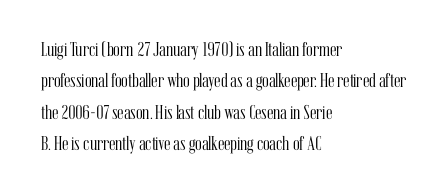
{"italic": "no", "bold": "no", "underline": "no", "align": "left", "line_spacing": "normal", "line_spacing_ratio": 1.57, "letter_spacing": "normal", "letter_spacing_em": 0.0, "glyph_px": 20}
